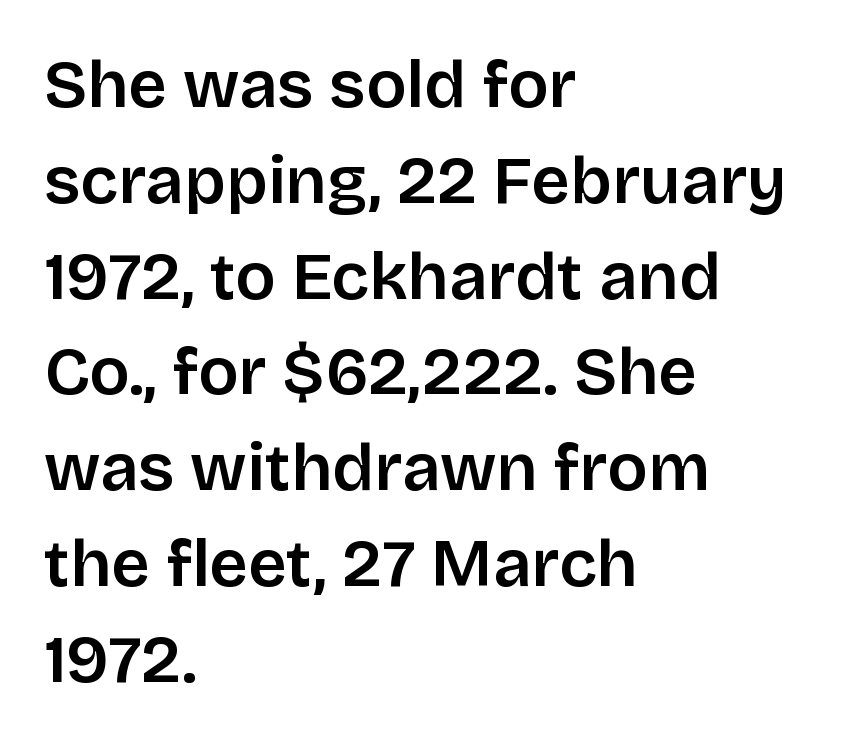
Q: Is the text bold? A: Semi-bold.
Q: Is the text italic (slanted)? A: No, it is upright.
Q: Is the typeface a serif or a sans-serif typeface? A: Sans-serif.
Q: Is the text underlined? A: No.
Q: How is the paragraph aligned? A: Left-aligned.
Q: Is the spacing between letters normal or unusually wide? A: Normal.
Q: Is the spacing between lines tight, normal or loose? A: Normal.
Q: Width (condensed, normal, or wide)? A: Normal.
Q: Stroke contrast? A: Low.
Q: x-height? A: Large.
Q: Monospaced? A: No.
